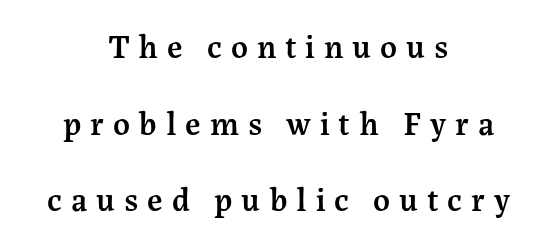
{"serif": "yes", "italic": "no", "bold": "semi", "weight": "semibold", "width": "normal", "stroke_contrast": "medium", "x_height": "medium", "monospaced": "no", "underline": "no", "align": "center", "line_spacing": "loose", "line_spacing_ratio": 2.32, "letter_spacing": "wide", "letter_spacing_em": 0.27, "glyph_px": 33}
